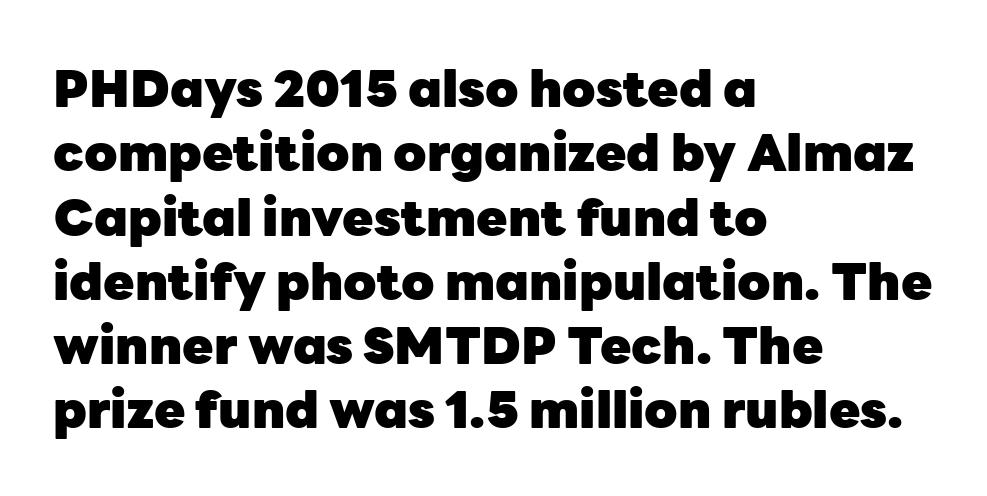
Short note: letters normally spaced. Notice how the stems are strictly vertical — no italics here. A full-strength bold gives these letters their thick strokes. Each letter keeps its own natural width here, so spacing adapts to shape. Note: no serifs on the glyphs.
